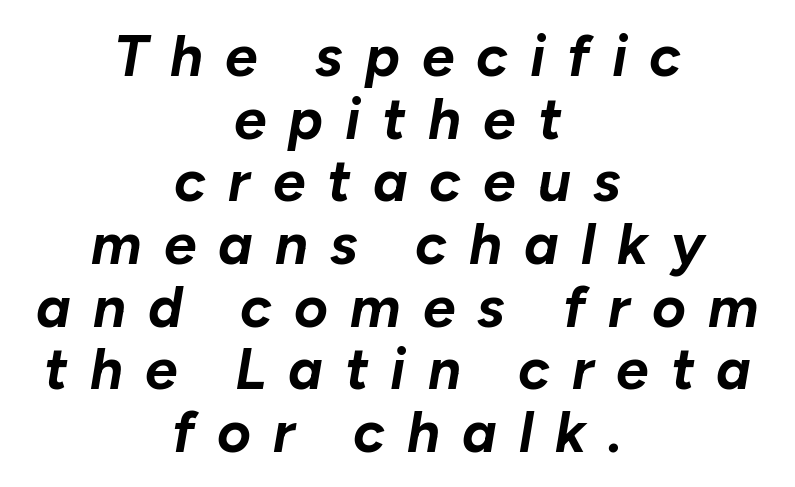
{"italic": "yes", "lean": "right", "slant_degrees": 10, "bold": "yes", "weight": "bold", "width": "normal", "stroke_contrast": "low", "x_height": "medium", "monospaced": "no", "underline": "no", "align": "center", "line_spacing": "tight", "line_spacing_ratio": 1.08, "letter_spacing": "wide", "letter_spacing_em": 0.38, "glyph_px": 58}
